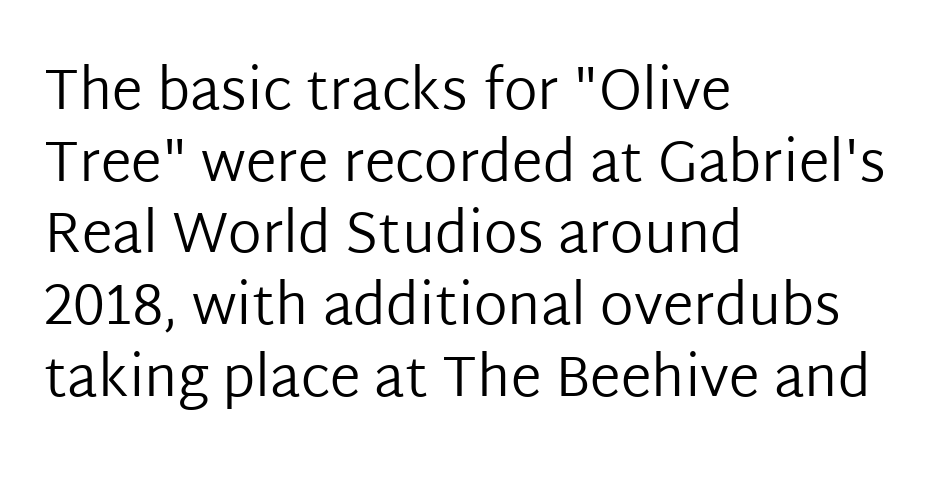
Q: Is the text bold? A: No.
Q: Is the text italic (slanted)? A: No, it is upright.
Q: Is the typeface a serif or a sans-serif typeface? A: Sans-serif.
Q: Is the text underlined? A: No.
Q: How is the paragraph aligned? A: Left-aligned.
Q: Is the spacing between letters normal or unusually wide? A: Normal.
Q: Is the spacing between lines tight, normal or loose? A: Normal.
Q: Width (condensed, normal, or wide)? A: Normal.
Q: Stroke contrast? A: Low.
Q: x-height? A: Medium.
Q: Monospaced? A: No.
